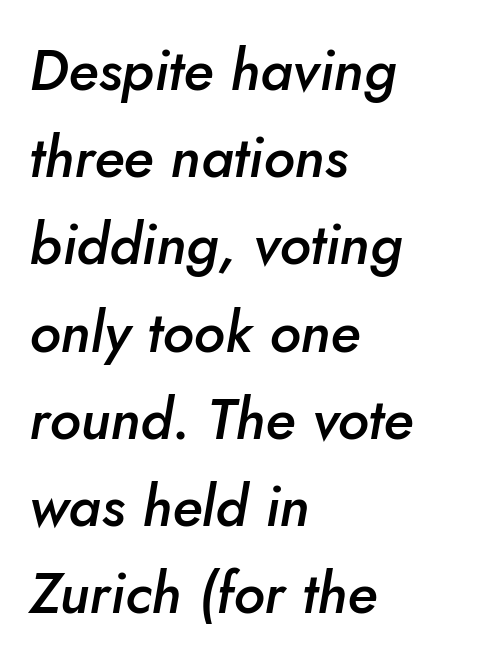
The image shows 57 px semibold type, italic (leaning right); set left-aligned, normal line spacing (1.53x), normal letter spacing, not underlined; low stroke contrast and a small x-height.
